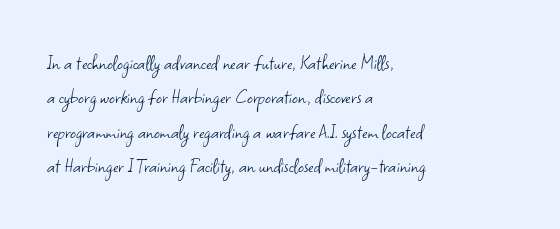
The image shows 23 px text type; set left-aligned, normal line spacing (1.49x), normal letter spacing, not underlined.
